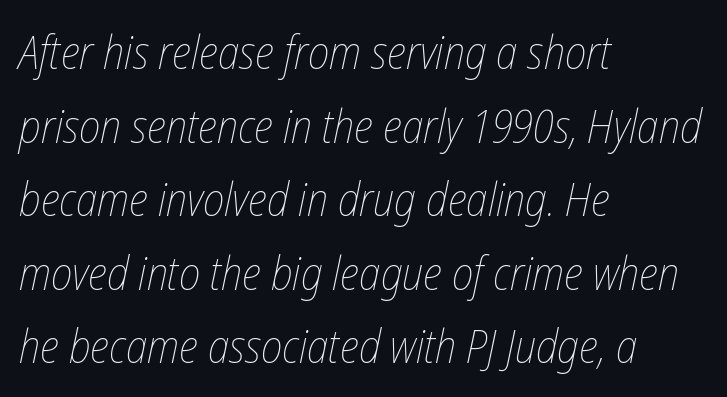
Stems here are at most as thick as an everyday book face. The letters advance in unequal steps, a hallmark of proportional type. This rendering features lettering with no underline. Alignment: flush left.
